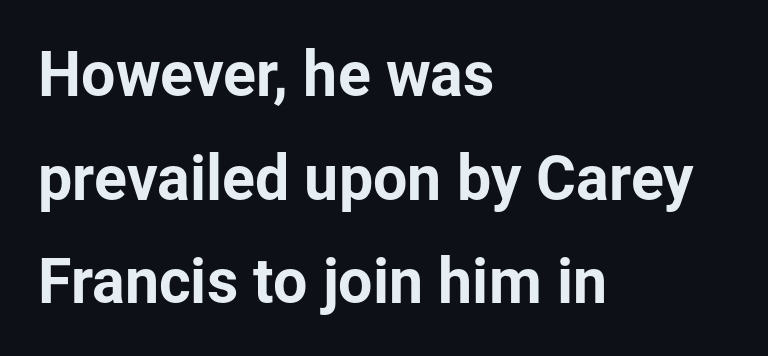
A typesetter would call this zero additional tracking. This rendering features lettering with no underline. Whoever set this chose a conventional vertical rhythm. Characters remain perfectly vertical along every line.
